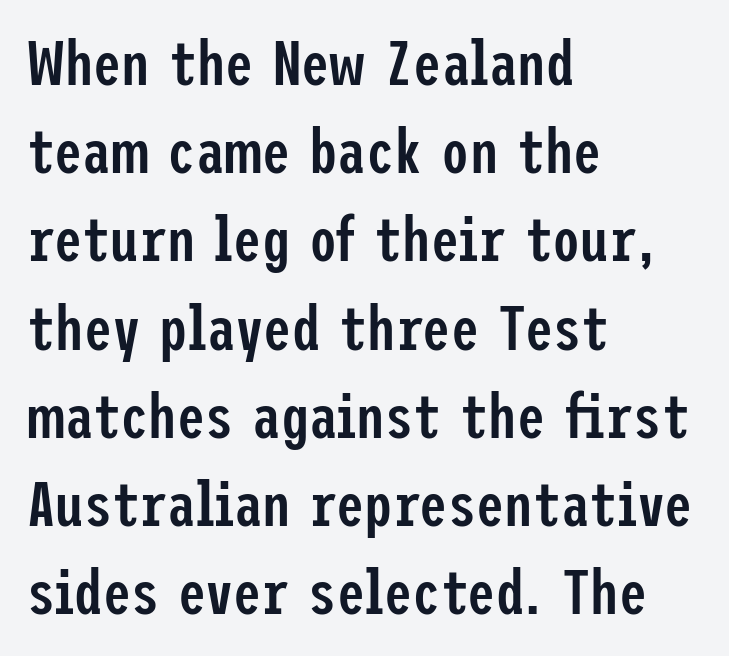
{"serif": "no", "italic": "no", "bold": "semi", "weight": "semibold", "width": "condensed", "stroke_contrast": "low", "x_height": "medium", "underline": "no", "align": "left", "line_spacing": "normal", "line_spacing_ratio": 1.4, "letter_spacing": "normal", "letter_spacing_em": 0.0, "glyph_px": 63}
